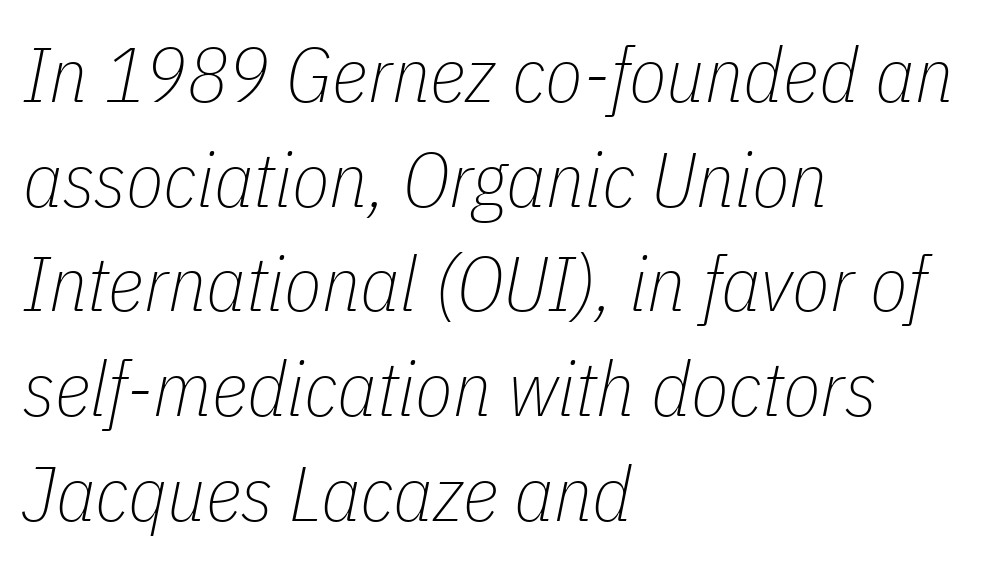
The image shows 77 px thin, condensed type, italic (leaning right); set left-aligned, normal line spacing (1.36x), normal letter spacing, not underlined; low stroke contrast and a medium x-height.
